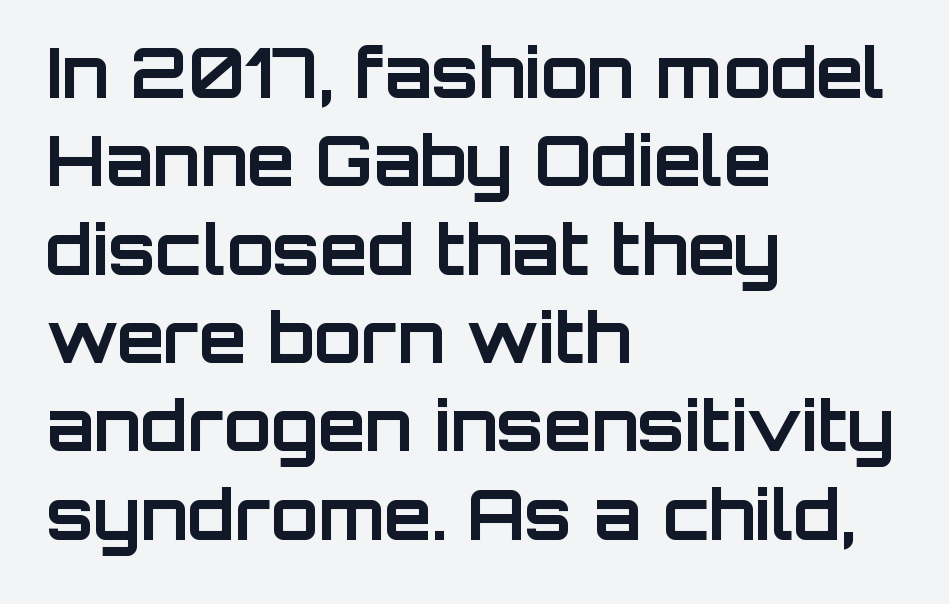
Here the designer chose a conventional face with non-uniform glyph widths. The space directly below the letters is spotless. The passage shown is emphatically bold. Compared with a centered layout, this one pins lines to the left instead. Compared with typical paragraphs, the rows here are spaced about the same.
